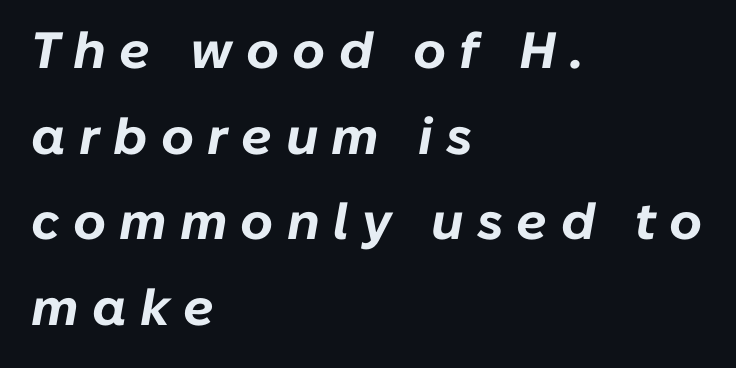
Q: Is the text bold? A: Yes.
Q: Is the text italic (slanted)? A: Yes, it leans right by about 10 degrees.
Q: Is the text underlined? A: No.
Q: How is the paragraph aligned? A: Left-aligned.
Q: Is the spacing between letters normal or unusually wide? A: Unusually wide.
Q: Is the spacing between lines tight, normal or loose? A: Normal.
Q: Width (condensed, normal, or wide)? A: Normal.
Q: Stroke contrast? A: Low.
Q: x-height? A: Medium.
Q: Monospaced? A: No.
